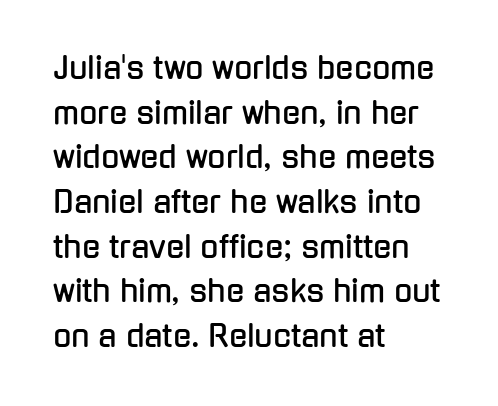
{"serif": "no", "italic": "no", "width": "condensed", "stroke_contrast": "low", "x_height": "medium", "monospaced": "no", "underline": "no", "align": "left", "line_spacing": "normal", "line_spacing_ratio": 1.49, "letter_spacing": "normal", "letter_spacing_em": 0.0, "glyph_px": 30}
